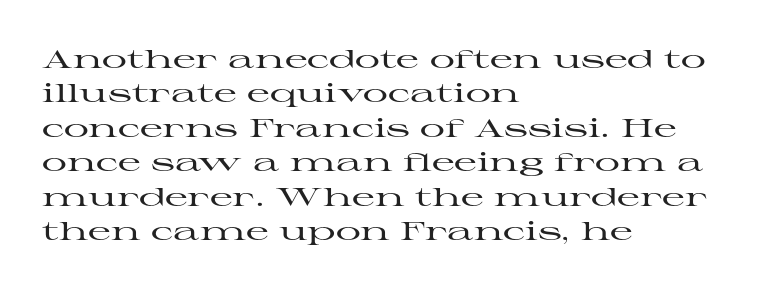
{"italic": "no", "underline": "no", "align": "left", "line_spacing": "normal", "line_spacing_ratio": 1.38, "letter_spacing": "normal", "letter_spacing_em": 0.0, "glyph_px": 25}
